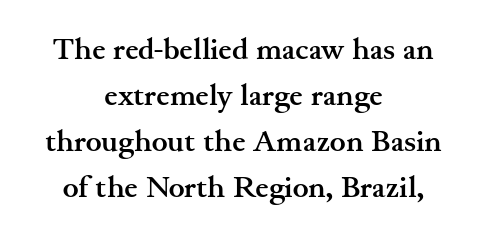
Q: Is the text bold? A: Yes.
Q: Is the text italic (slanted)? A: No, it is upright.
Q: Is the typeface a serif or a sans-serif typeface? A: Serif.
Q: Is the text underlined? A: No.
Q: How is the paragraph aligned? A: Centered.
Q: Is the spacing between letters normal or unusually wide? A: Normal.
Q: Is the spacing between lines tight, normal or loose? A: Normal.
Q: Width (condensed, normal, or wide)? A: Wide.
Q: Stroke contrast? A: Medium.
Q: x-height? A: Small.
Q: Monospaced? A: No.
